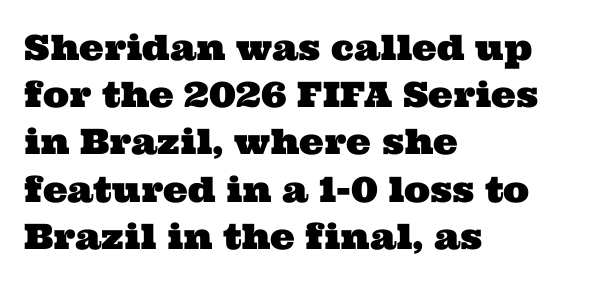
Stroke terminals: seriffed. Check under the words: just untouched page. Do the characters align in a grid? No, the font is proportional. A classic flush-left, rag-right setting is used for this passage. Each new line begins a customary step beneath the previous one.
